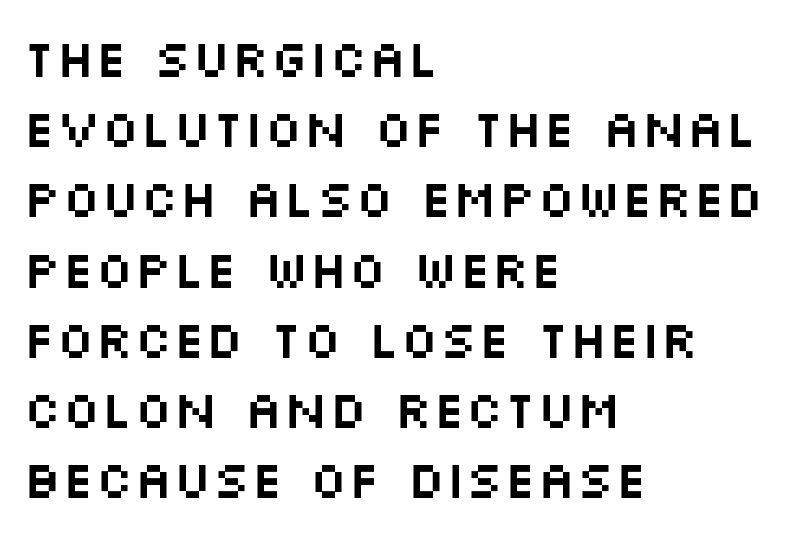
Q: Is the text italic (slanted)? A: No, it is upright.
Q: Is the typeface a serif or a sans-serif typeface? A: Sans-serif.
Q: Is the text underlined? A: No.
Q: How is the paragraph aligned? A: Left-aligned.
Q: Is the spacing between letters normal or unusually wide? A: Normal.
Q: Is the spacing between lines tight, normal or loose? A: Normal.
Q: Width (condensed, normal, or wide)? A: Wide.
Q: Stroke contrast? A: Medium.
Q: x-height? A: Large.
Q: Monospaced? A: No.
